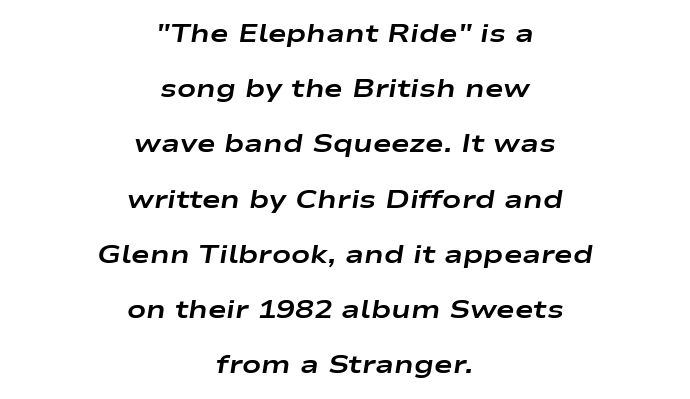
Widely set lines give the paragraph a tall, airy silhouette. Emphasis by weight is at full strength: bold. A clean baseline with only descenders dipping below it. If you folded the block vertically in half, each line would mirror itself in length. Compared with ordinary roman type, these characters are visibly tilted.
